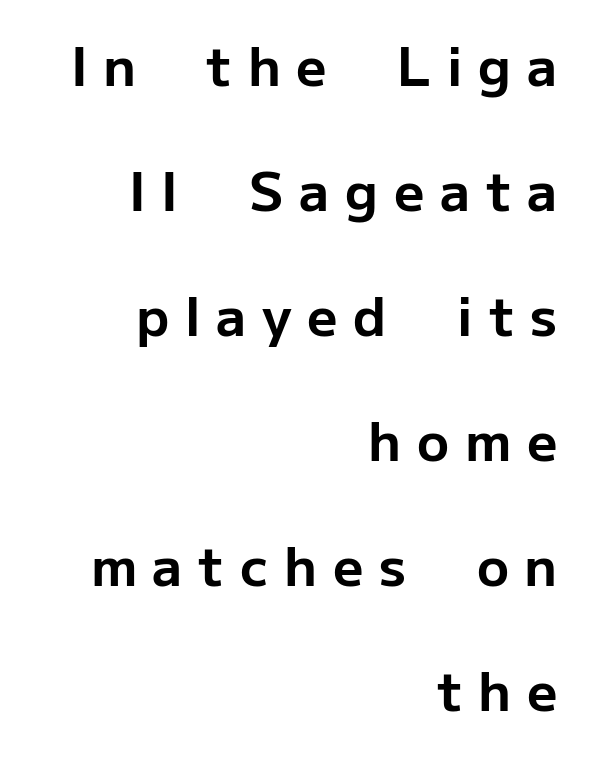
The image shows 53 px bold sans-serif type, upright; set right-aligned, loose line spacing (2.36x), unusually wide letter spacing (+0.3 em), not underlined; low stroke contrast and a medium x-height.
